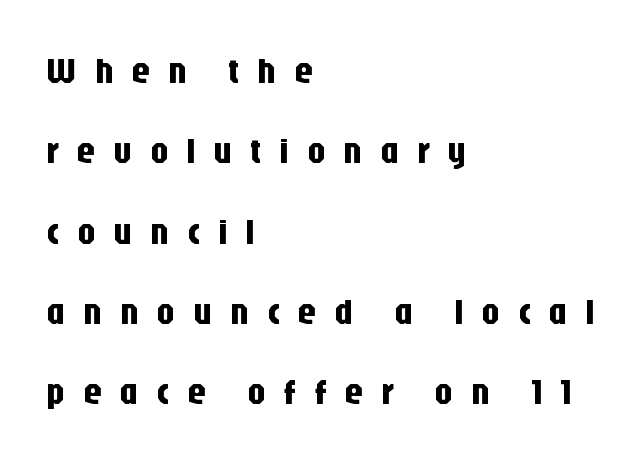
{"serif": "no", "italic": "no", "width": "condensed", "stroke_contrast": "low", "x_height": "large", "monospaced": "no", "underline": "no", "align": "left", "line_spacing": "loose", "line_spacing_ratio": 2.17, "letter_spacing": "wide", "letter_spacing_em": 0.47, "glyph_px": 37}
